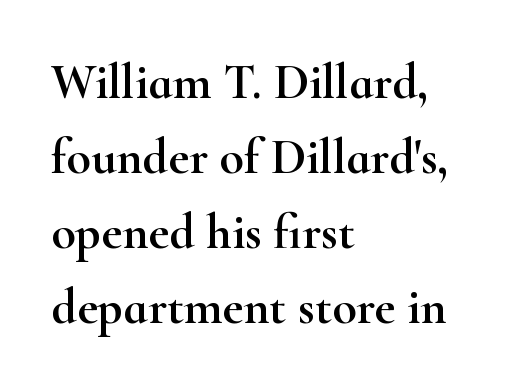
{"serif": "yes", "italic": "no", "width": "wide", "stroke_contrast": "high", "x_height": "small", "monospaced": "no", "underline": "no", "align": "left", "line_spacing": "normal", "line_spacing_ratio": 1.5, "letter_spacing": "normal", "letter_spacing_em": 0.0, "glyph_px": 50}
